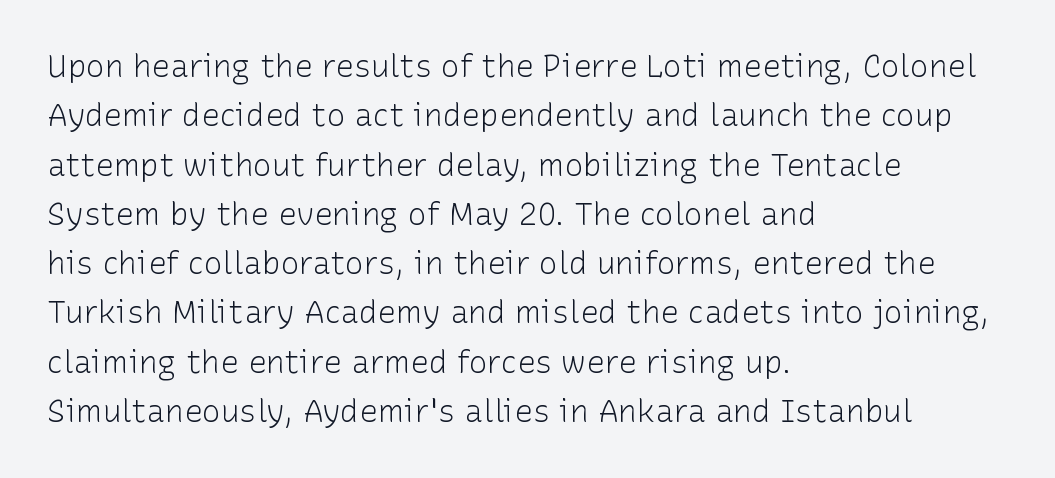
Tracking here is standard; glyphs follow each other at the usual distance. Unbolded letterforms with no extra heft. Serifs: no, the terminals of the letterforms are clean. Leading matches the norm, producing a regular column. This rendering uses left alignment, leaving the right contour irregular. Clear beneath every line of the passage.
